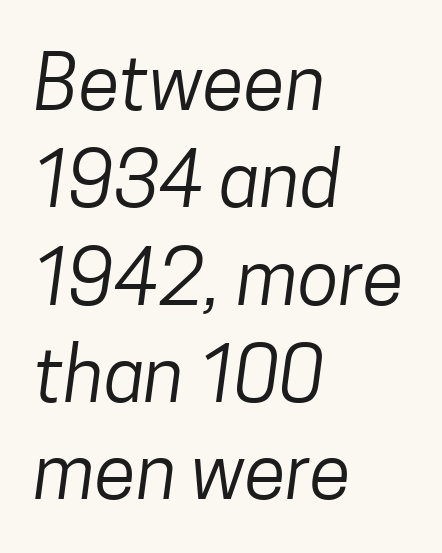
Q: Is the text bold? A: No.
Q: Is the typeface a serif or a sans-serif typeface? A: Sans-serif.
Q: Is the text underlined? A: No.
Q: How is the paragraph aligned? A: Left-aligned.
Q: Is the spacing between letters normal or unusually wide? A: Normal.
Q: Is the spacing between lines tight, normal or loose? A: Normal.
Q: Width (condensed, normal, or wide)? A: Condensed.
Q: Stroke contrast? A: Low.
Q: x-height? A: Medium.
Q: Monospaced? A: No.
